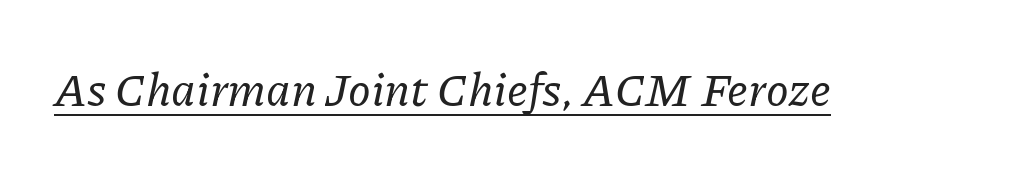
Q: Is the text italic (slanted)? A: Yes, it leans right by about 11 degrees.
Q: Is the typeface a serif or a sans-serif typeface? A: Serif.
Q: Is the text underlined? A: Yes.
Q: Is the spacing between letters normal or unusually wide? A: Normal.
Q: Width (condensed, normal, or wide)? A: Normal.
Q: Stroke contrast? A: Low.
Q: x-height? A: Medium.
Q: Monospaced? A: No.
